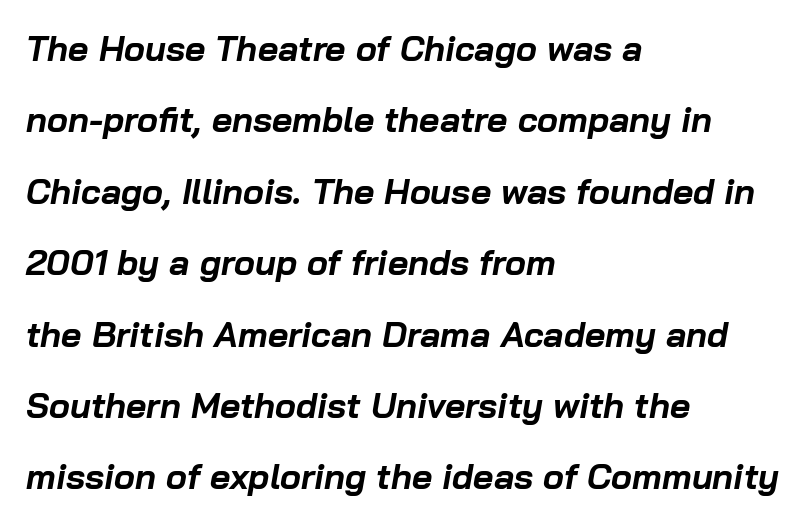
{"italic": "yes", "lean": "right", "slant_degrees": 10, "bold": "yes", "weight": "bold", "width": "normal", "stroke_contrast": "low", "x_height": "medium", "monospaced": "no", "underline": "no", "align": "left", "line_spacing": "loose", "line_spacing_ratio": 2.04, "letter_spacing": "normal", "letter_spacing_em": 0.0, "glyph_px": 35}
